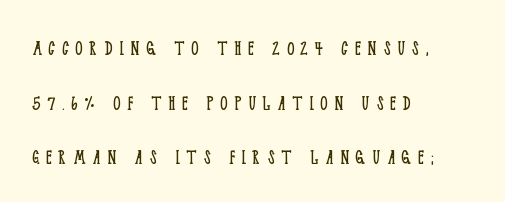
The image shows 23 px text type, upright; set left-aligned, loose line spacing (2.38x), unusually wide letter spacing (+0.29 em), not underlined.
